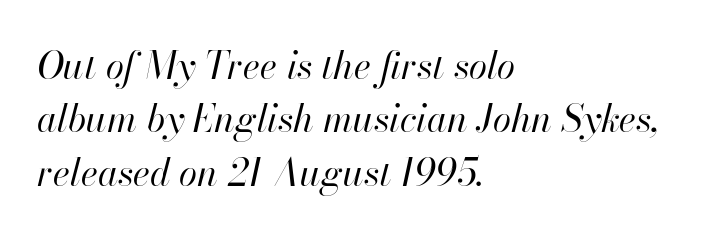
The tracking reads as untouched default to a designer's eye. You could not count columns in this text — the font is proportionally spaced. Horizontal bands of white between lines are of average thickness. The gap between lines stays unmarked. The face used here has a pronounced slope to its letters. The lines in this sample share a left origin and differ only in where they stop.
